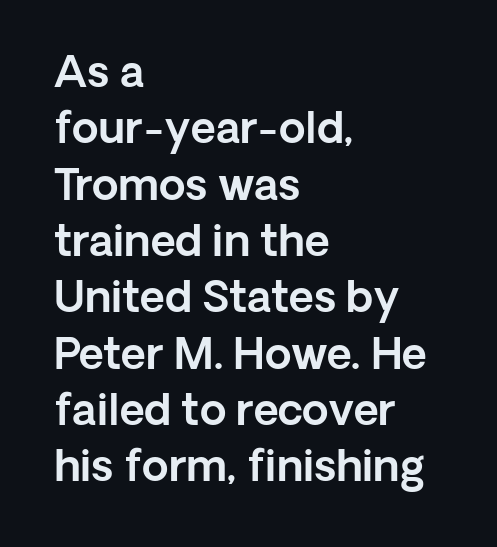
Is this a sans? Yes — the strokes have no serifs. Every row of glyphs begins at an identical x-position on the left. These lines are rendered in a variable-pitch font. Here the glyphs are tracked normally, forming tight word shapes. The string is rendered with underlining switched off. Characters remain perfectly vertical along every line.
